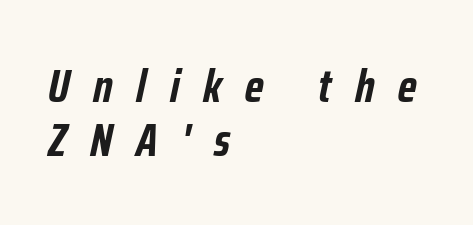
You could not count columns in this text — the font is proportionally spaced. The zone under the glyphs is completely vacant. Line spacing here is tight. Tall strokes in this sample are angled rather than plumb. Its strokes are broad and dark, the hallmark of bold type.
